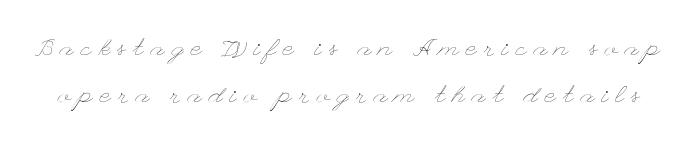
Q: Is the text bold? A: No.
Q: Is the text italic (slanted)? A: Yes.
Q: Is the text underlined? A: No.
Q: Is the spacing between letters normal or unusually wide? A: Unusually wide.
Q: Is the spacing between lines tight, normal or loose? A: Loose.
